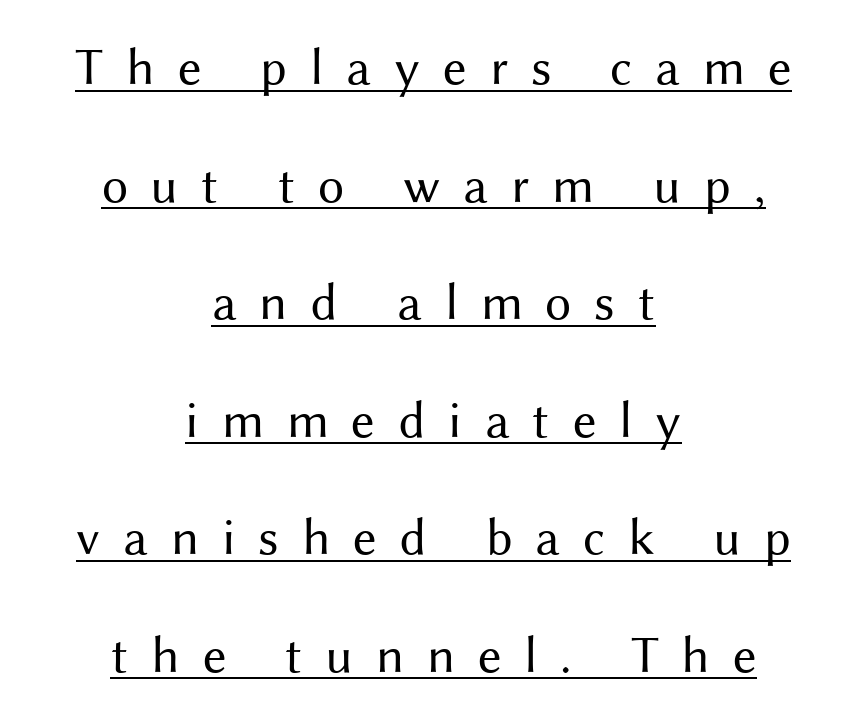
{"serif": "no", "italic": "no", "bold": "no", "weight": "regular", "width": "normal", "stroke_contrast": "medium", "x_height": "medium", "monospaced": "no", "underline": "yes", "align": "center", "line_spacing": "loose", "line_spacing_ratio": 2.26, "letter_spacing": "wide", "letter_spacing_em": 0.44, "glyph_px": 52}
